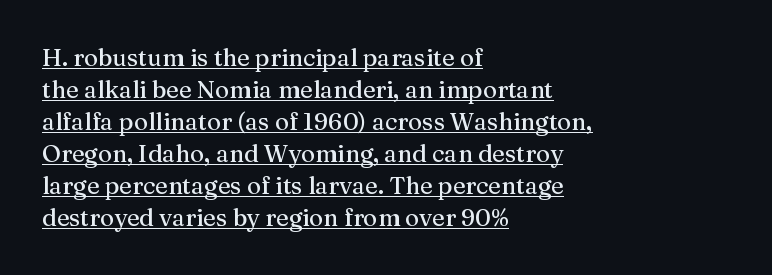
The image shows 24 px text type, upright; set left-aligned, normal line spacing (1.33x), normal letter spacing, underlined.
